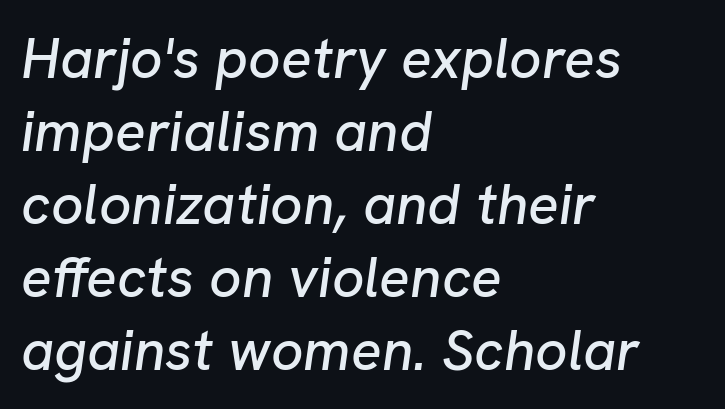
{"italic": "yes", "lean": "right", "slant_degrees": 8, "width": "normal", "stroke_contrast": "low", "x_height": "medium", "monospaced": "no", "underline": "no", "align": "left", "line_spacing": "normal", "line_spacing_ratio": 1.28, "letter_spacing": "normal", "letter_spacing_em": 0.0, "glyph_px": 57}
